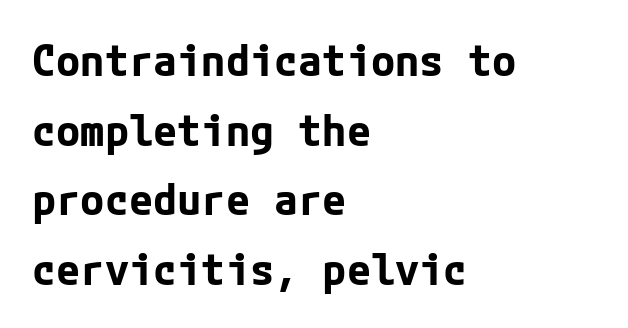
The glyphs in this specimen are sans serif. Summary of vertical rhythm: regular, with standard interline spacing. Here the glyphs are tracked normally, forming tight word shapes. The typography opts for an upright posture over an oblique one. The gap between lines stays unmarked. Compared with a centered layout, this one pins lines to the left instead.
